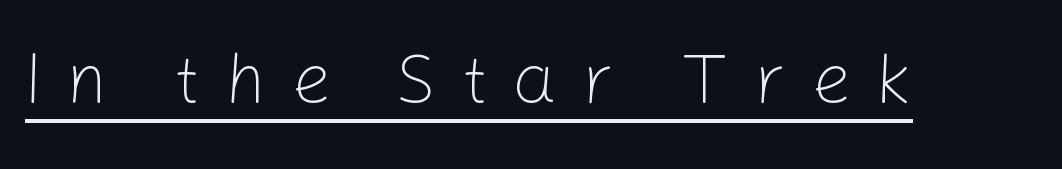
Q: Is the text bold? A: No.
Q: Is the text italic (slanted)? A: No, it is upright.
Q: Is the typeface a serif or a sans-serif typeface? A: Sans-serif.
Q: Is the text underlined? A: Yes.
Q: Is the spacing between letters normal or unusually wide? A: Unusually wide.
Q: Width (condensed, normal, or wide)? A: Normal.
Q: Stroke contrast? A: Low.
Q: x-height? A: Medium.
Q: Monospaced? A: No.
